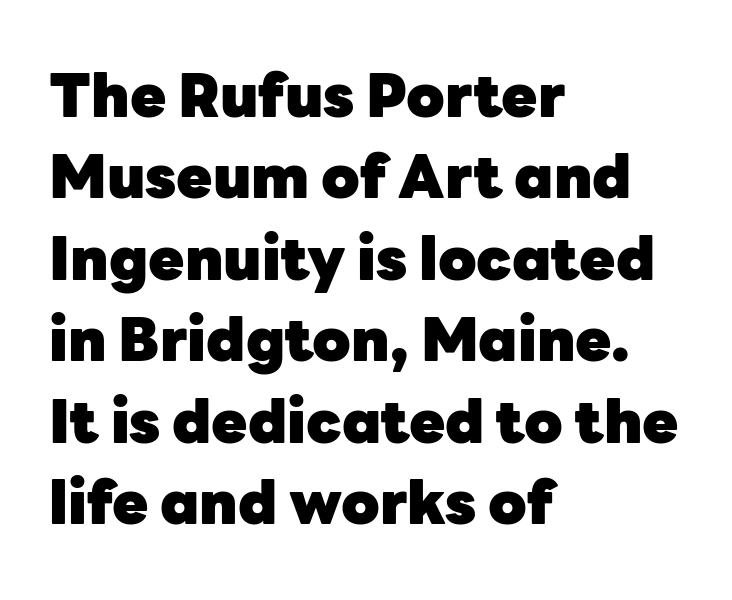
Interline gaps are of average width in this sample. The characters look thick and weighty, a clear bold. Glance below the letters and you will spot only blank space. When letters stand straight like this, we call the style roman or upright.
